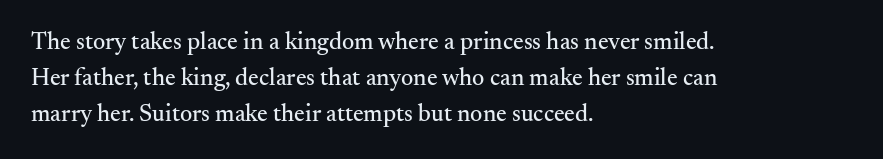
Q: Is the text italic (slanted)? A: No, it is upright.
Q: Is the text underlined? A: No.
Q: How is the paragraph aligned? A: Left-aligned.
Q: Is the spacing between letters normal or unusually wide? A: Normal.
Q: Is the spacing between lines tight, normal or loose? A: Normal.
